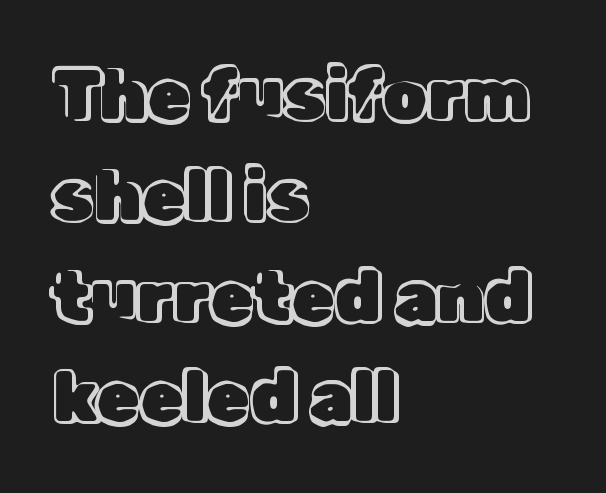
Q: Is the text italic (slanted)? A: No, it is upright.
Q: Is the text underlined? A: No.
Q: How is the paragraph aligned? A: Left-aligned.
Q: Is the spacing between letters normal or unusually wide? A: Normal.
Q: Is the spacing between lines tight, normal or loose? A: Normal.
Q: Width (condensed, normal, or wide)? A: Normal.
Q: x-height? A: Medium.
Q: Monospaced? A: No.
